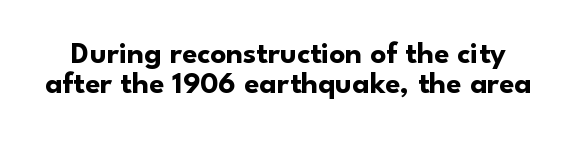
Q: Is the text bold? A: Yes.
Q: Is the text italic (slanted)? A: No, it is upright.
Q: Is the typeface a serif or a sans-serif typeface? A: Sans-serif.
Q: Is the text underlined? A: No.
Q: Is the spacing between letters normal or unusually wide? A: Normal.
Q: Is the spacing between lines tight, normal or loose? A: Tight.
Q: Width (condensed, normal, or wide)? A: Normal.
Q: Stroke contrast? A: Low.
Q: x-height? A: Small.
Q: Monospaced? A: No.
